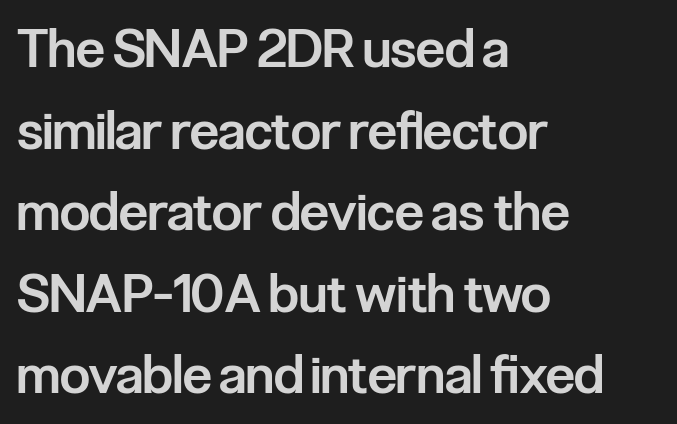
The image shows 53 px semibold, condensed sans-serif type, upright; set left-aligned, normal line spacing (1.54x), normal letter spacing, not underlined; low stroke contrast and a medium x-height.
